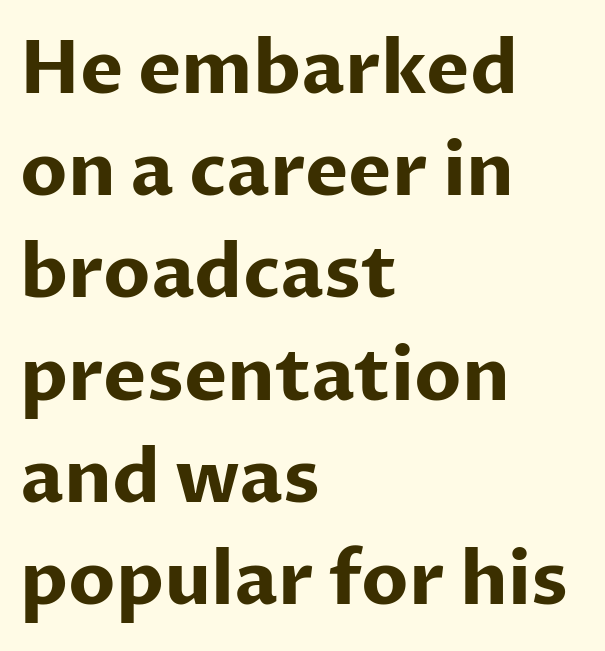
Upright lettering throughout. Notice how descenders clear the ascenders below comfortably — that's standard leading. A clean baseline with only descenders dipping below it. The letters carry no serifs — their stems end cleanly without finishing strokes. Teacher's note: observe the even left margin — that is flush-left alignment. Honestly, the letter spacing is just normal — you wouldn't notice it.
